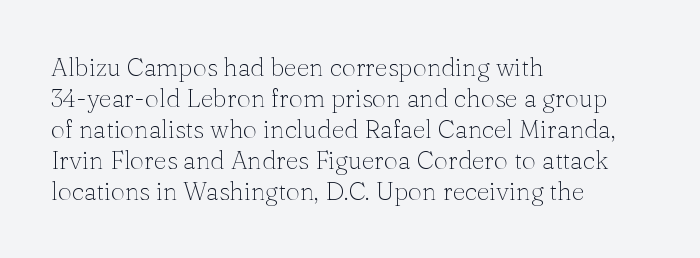
{"italic": "no", "bold": "no", "underline": "no", "align": "left", "line_spacing_ratio": 1.24, "letter_spacing": "normal", "letter_spacing_em": 0.0, "glyph_px": 25}
